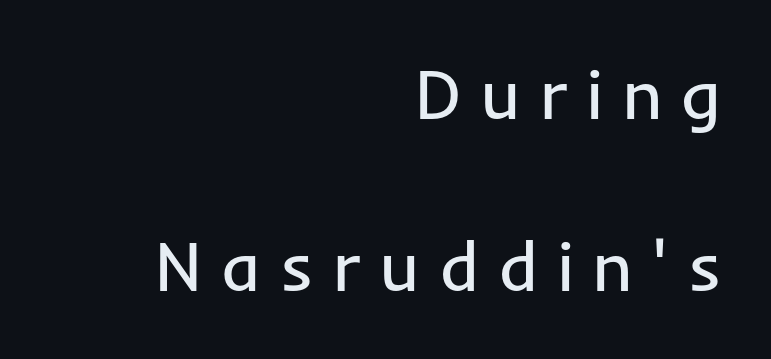
Q: Is the text bold? A: No.
Q: Is the text italic (slanted)? A: No, it is upright.
Q: Is the typeface a serif or a sans-serif typeface? A: Sans-serif.
Q: Is the text underlined? A: No.
Q: How is the paragraph aligned? A: Right-aligned.
Q: Is the spacing between letters normal or unusually wide? A: Unusually wide.
Q: Is the spacing between lines tight, normal or loose? A: Loose.
Q: Width (condensed, normal, or wide)? A: Normal.
Q: Stroke contrast? A: Low.
Q: x-height? A: Medium.
Q: Monospaced? A: No.
